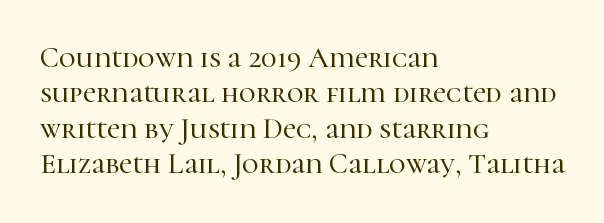
Note: serifs present on the glyphs. Plain, unruled lines of type. The text block is weighted toward the left margin, trailing off unevenly rightward. Posture: upright roman. Short note: letters normally spaced. The face used here is proportionally spaced, like ordinary book or web type.
